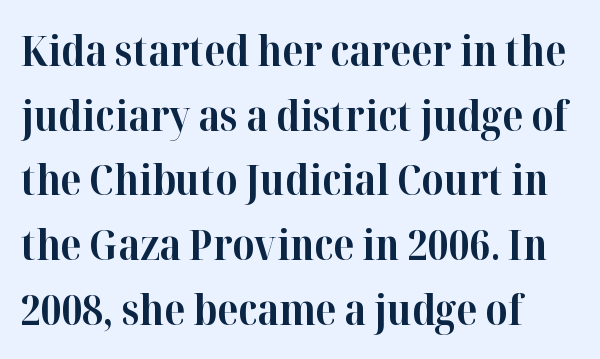
{"serif": "yes", "italic": "no", "bold": "yes", "weight": "bold", "width": "normal", "stroke_contrast": "high", "x_height": "medium", "monospaced": "no", "underline": "no", "align": "left", "line_spacing": "normal", "line_spacing_ratio": 1.54, "letter_spacing": "normal", "letter_spacing_em": 0.0, "glyph_px": 42}
